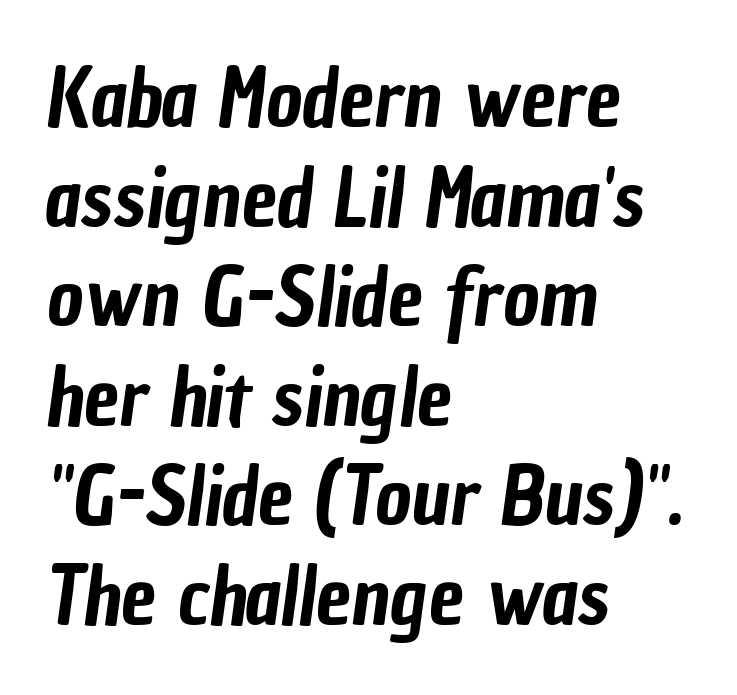
What stands out about the letter spacing? Nothing — it is the standard amount. The letters advance in unequal steps, a hallmark of proportional type. Check where the strokes stop: nothing finishes them off — pure sans. Regular leading. These lines are set flush left with a ragged right edge. Check the space under the baseline: it is left empty.
